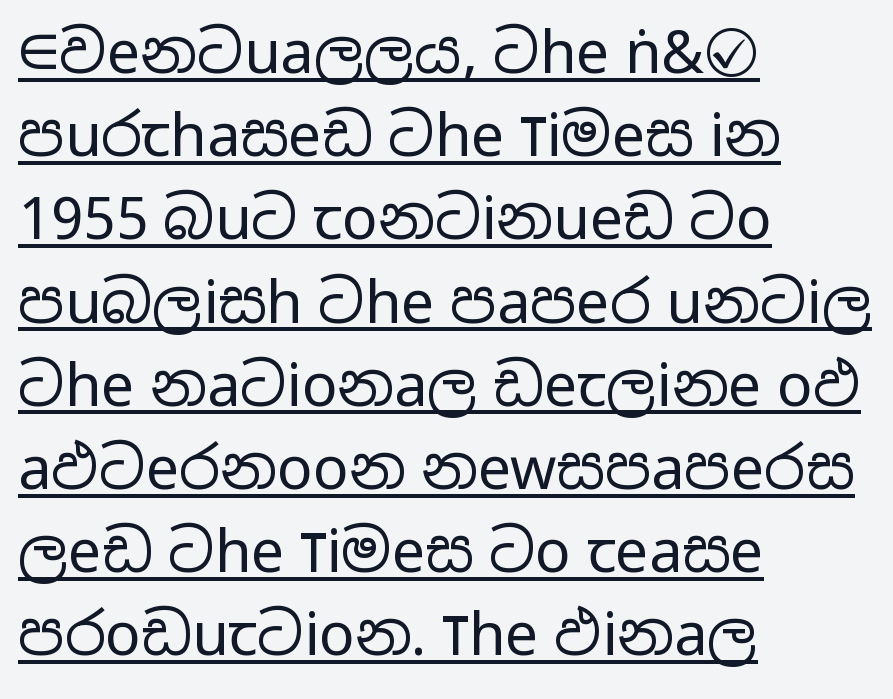
The image shows 59 px regular-weight, wide sans-serif type, upright; set left-aligned, normal line spacing (1.41x), normal letter spacing, underlined; low stroke contrast and a medium x-height.
